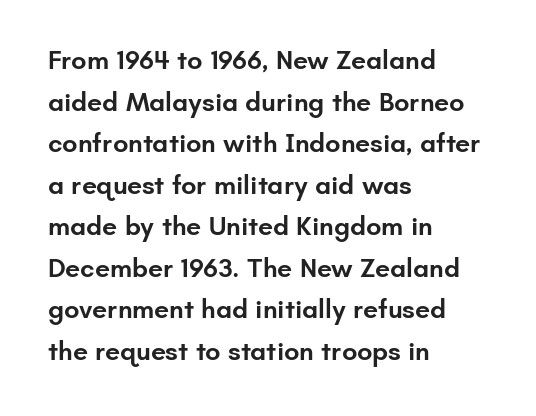
Q: Is the text bold? A: Semi-bold.
Q: Is the text italic (slanted)? A: No, it is upright.
Q: Is the text underlined? A: No.
Q: How is the paragraph aligned? A: Left-aligned.
Q: Is the spacing between letters normal or unusually wide? A: Normal.
Q: Is the spacing between lines tight, normal or loose? A: Normal.
